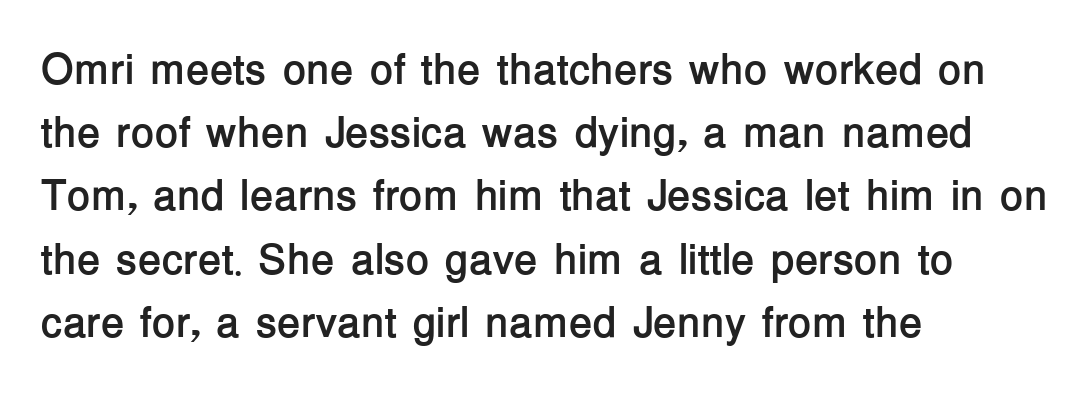
Leading matches the norm, producing a regular column. Observe the absence of serifs on each vertical stroke in this sample. A student would call this left alignment; a typographer would say flush left, rag right. The horizontal fit of the characters is conventional and even. Beneath every word, the page is bare. Each letter keeps its own natural width here, so spacing adapts to shape.
